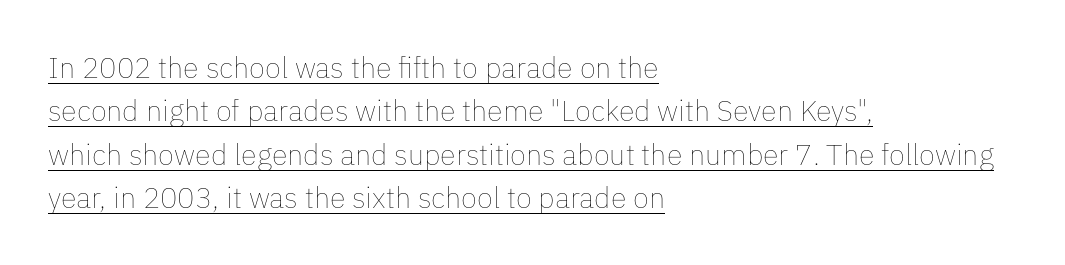
Regular leading. No italicization has been applied; the sample stays upright. Letters have the restrained weight of plain body copy at most. Here the designer chose a conventional face with non-uniform glyph widths.
